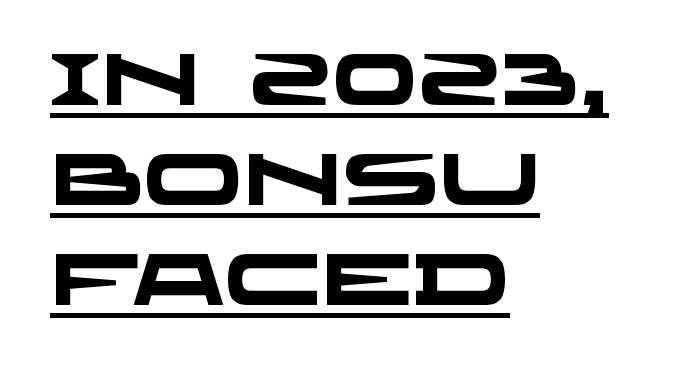
{"serif": "no", "bold": "yes", "weight": "heavy", "width": "wide", "stroke_contrast": "low", "x_height": "large", "monospaced": "no", "underline": "yes", "align": "left", "line_spacing": "normal", "line_spacing_ratio": 1.37, "letter_spacing": "normal", "letter_spacing_em": 0.0, "glyph_px": 73}
